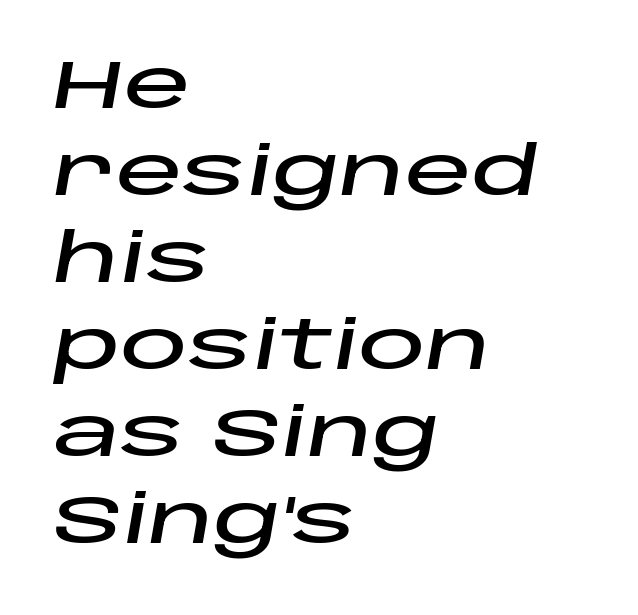
{"italic": "yes", "lean": "right", "slant_degrees": 10, "width": "wide", "stroke_contrast": "low", "x_height": "large", "monospaced": "no", "underline": "no", "align": "left", "line_spacing": "normal", "line_spacing_ratio": 1.3, "letter_spacing": "normal", "letter_spacing_em": 0.0, "glyph_px": 67}
